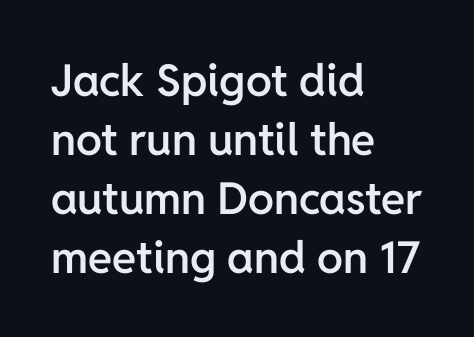
{"serif": "no", "italic": "no", "bold": "semi", "weight": "semibold", "width": "normal", "stroke_contrast": "low", "x_height": "medium", "monospaced": "no", "underline": "no", "align": "left", "line_spacing": "normal", "line_spacing_ratio": 1.34, "letter_spacing": "normal", "letter_spacing_em": 0.0, "glyph_px": 44}
